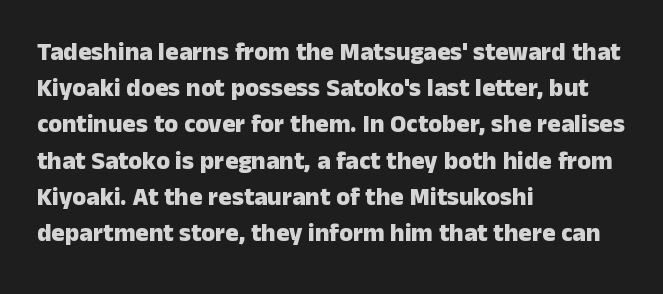
{"italic": "no", "bold": "yes", "underline": "no", "align": "left", "line_spacing": "normal", "line_spacing_ratio": 1.45, "letter_spacing": "normal", "letter_spacing_em": 0.0, "glyph_px": 25}
